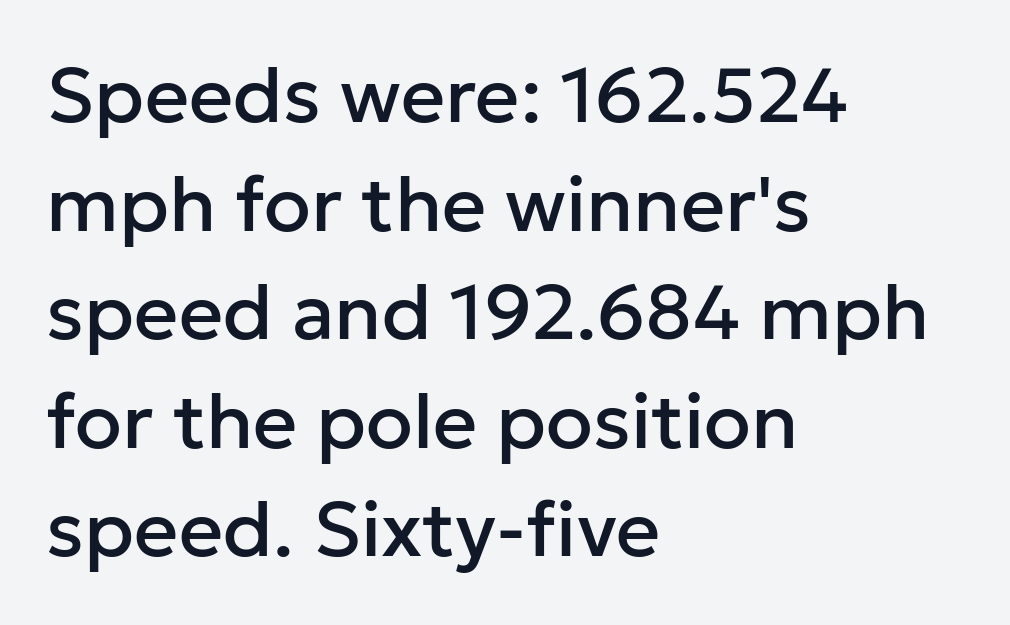
Q: Is the text italic (slanted)? A: No, it is upright.
Q: Is the typeface a serif or a sans-serif typeface? A: Sans-serif.
Q: Is the text underlined? A: No.
Q: How is the paragraph aligned? A: Left-aligned.
Q: Is the spacing between letters normal or unusually wide? A: Normal.
Q: Is the spacing between lines tight, normal or loose? A: Normal.
Q: Width (condensed, normal, or wide)? A: Normal.
Q: Stroke contrast? A: Low.
Q: x-height? A: Medium.
Q: Monospaced? A: No.
